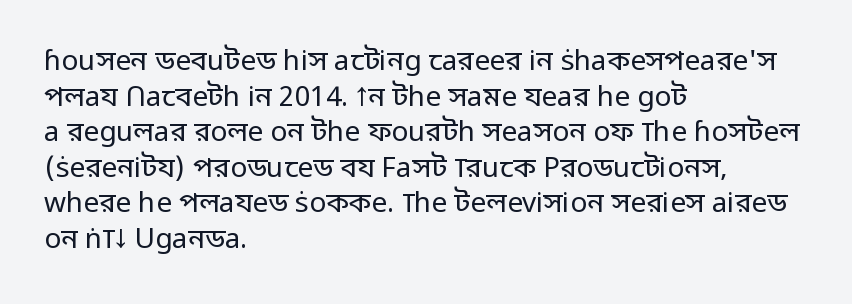
Q: Is the text bold? A: No.
Q: Is the text italic (slanted)? A: No, it is upright.
Q: Is the typeface a serif or a sans-serif typeface? A: Sans-serif.
Q: Is the text underlined? A: No.
Q: How is the paragraph aligned? A: Left-aligned.
Q: Is the spacing between letters normal or unusually wide? A: Normal.
Q: Is the spacing between lines tight, normal or loose? A: Normal.
Q: Width (condensed, normal, or wide)? A: Normal.
Q: Stroke contrast? A: Low.
Q: x-height? A: Medium.
Q: Monospaced? A: No.
